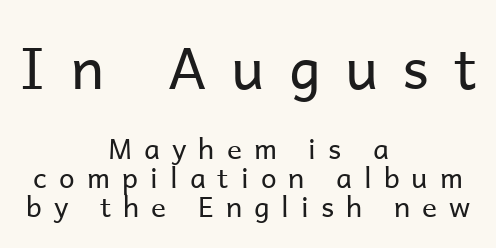
This layout puts the oversized block above and the modest block below. Are there feet on the stems? There aren't — it's a sans. Compared with typical paragraphs, the rows here are closer together. The passage shown has open, widely tracked lettering throughout.
